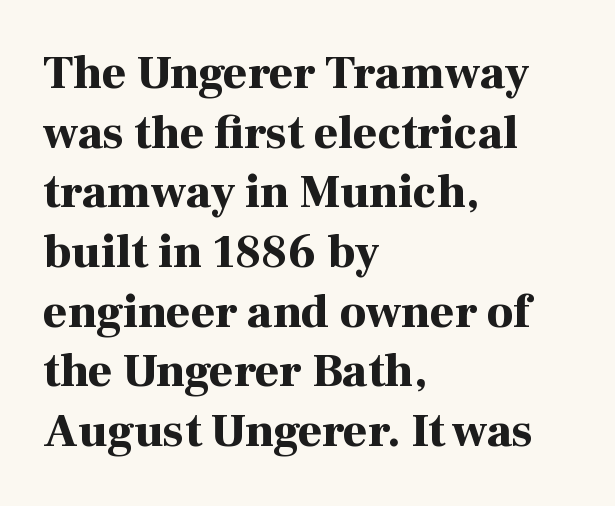
{"serif": "yes", "italic": "no", "bold": "yes", "weight": "bold", "width": "normal", "stroke_contrast": "high", "x_height": "medium", "monospaced": "no", "underline": "no", "align": "left", "line_spacing": "normal", "line_spacing_ratio": 1.27, "letter_spacing": "normal", "letter_spacing_em": 0.0, "glyph_px": 47}
